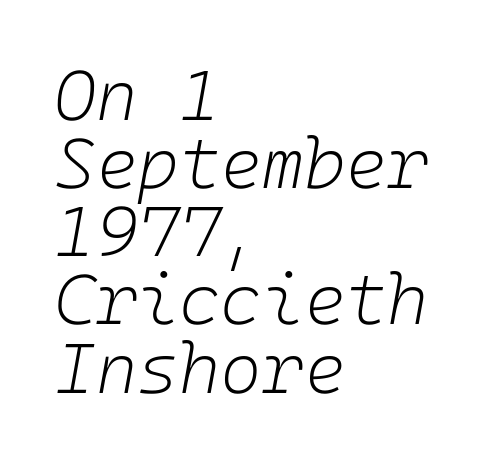
{"italic": "yes", "lean": "right", "slant_degrees": 10, "bold": "no", "weight": "light", "width": "normal", "stroke_contrast": "low", "x_height": "medium", "underline": "no", "align": "left", "line_spacing": "tight", "line_spacing_ratio": 0.96, "letter_spacing": "normal", "letter_spacing_em": 0.0, "glyph_px": 71}
